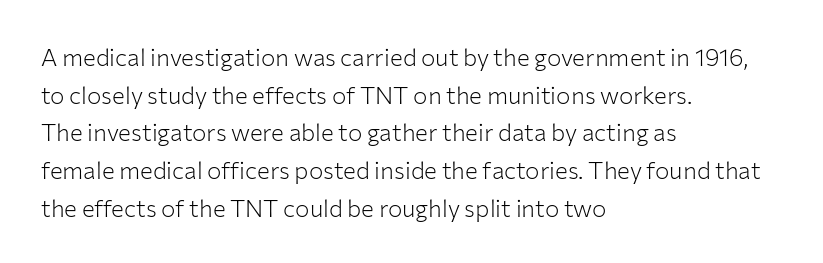
Q: Is the text bold? A: No.
Q: Is the text italic (slanted)? A: No, it is upright.
Q: Is the text underlined? A: No.
Q: How is the paragraph aligned? A: Left-aligned.
Q: Is the spacing between letters normal or unusually wide? A: Normal.
Q: Is the spacing between lines tight, normal or loose? A: Normal.
